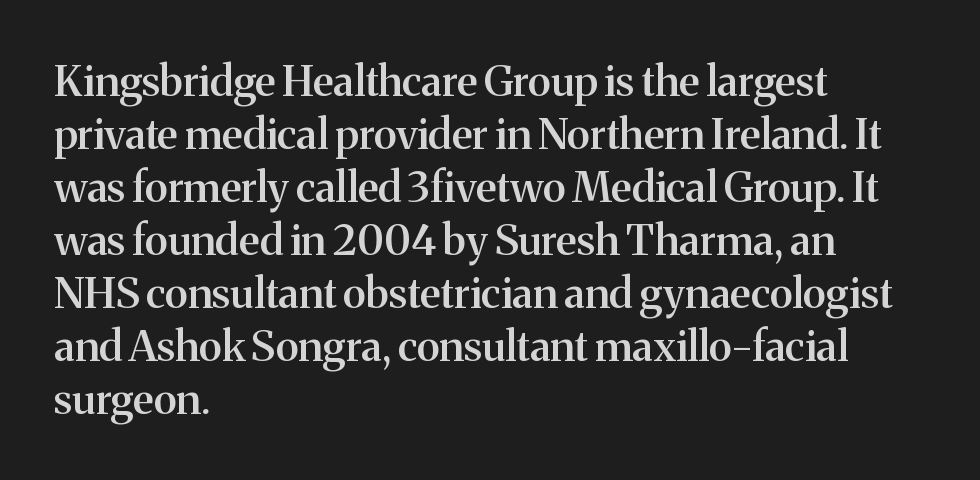
Q: Is the text bold? A: Semi-bold.
Q: Is the text italic (slanted)? A: No, it is upright.
Q: Is the typeface a serif or a sans-serif typeface? A: Serif.
Q: Is the text underlined? A: No.
Q: How is the paragraph aligned? A: Left-aligned.
Q: Is the spacing between letters normal or unusually wide? A: Normal.
Q: Is the spacing between lines tight, normal or loose? A: Normal.
Q: Width (condensed, normal, or wide)? A: Normal.
Q: Stroke contrast? A: Medium.
Q: x-height? A: Medium.
Q: Monospaced? A: No.
